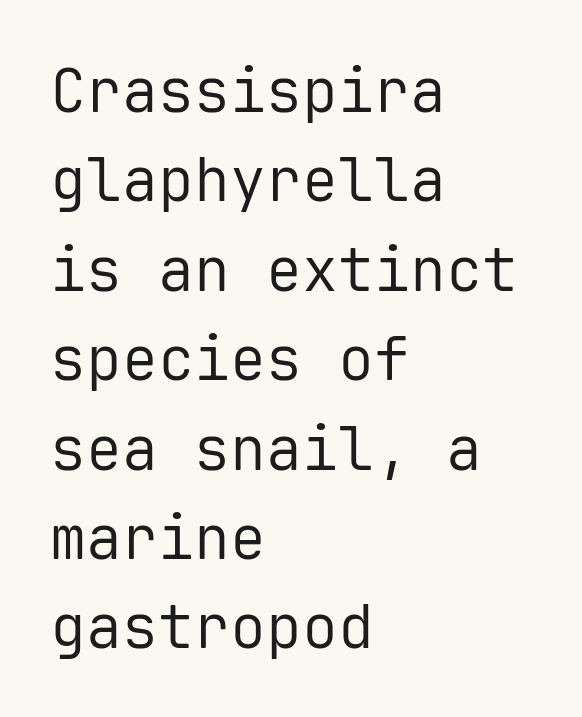
{"serif": "no", "italic": "no", "bold": "no", "weight": "regular", "width": "normal", "stroke_contrast": "low", "x_height": "medium", "monospaced": "yes", "underline": "no", "align": "left", "line_spacing": "normal", "line_spacing_ratio": 1.49, "letter_spacing": "normal", "letter_spacing_em": 0.0, "glyph_px": 60}
